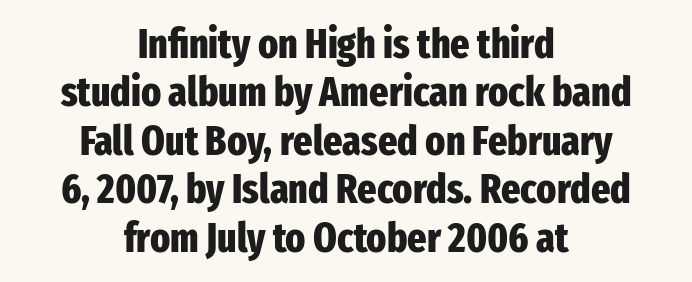
The glyphs are unaccompanied by any horizontal stroke below them. The typesetter chose a symmetrical, centered arrangement here. These lines carry a lot of weight — the face is fully bold. Compared with typical body copy, the letter spacing here is the same. Serif or sans? Sans — the stroke terminals are bare. The letters advance in unequal steps, a hallmark of proportional type.
